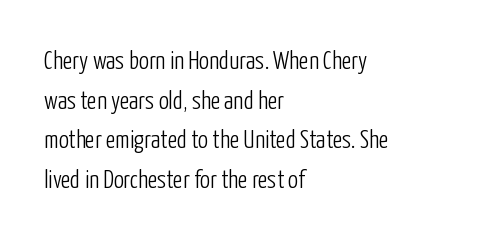
{"italic": "no", "bold": "no", "underline": "no", "align": "left", "line_spacing": "normal", "line_spacing_ratio": 1.59, "letter_spacing": "normal", "letter_spacing_em": 0.0, "glyph_px": 25}
